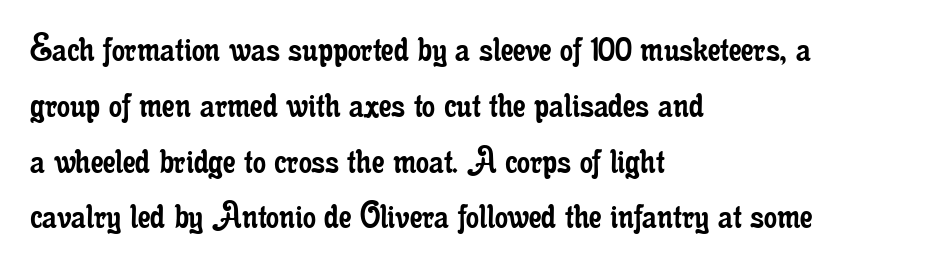
Q: Is the text bold? A: No.
Q: Is the text italic (slanted)? A: No, it is upright.
Q: Is the typeface a serif or a sans-serif typeface? A: Serif.
Q: Is the text underlined? A: No.
Q: How is the paragraph aligned? A: Left-aligned.
Q: Is the spacing between letters normal or unusually wide? A: Normal.
Q: Is the spacing between lines tight, normal or loose? A: Normal.
Q: Width (condensed, normal, or wide)? A: Condensed.
Q: Stroke contrast? A: Low.
Q: x-height? A: Small.
Q: Monospaced? A: No.
